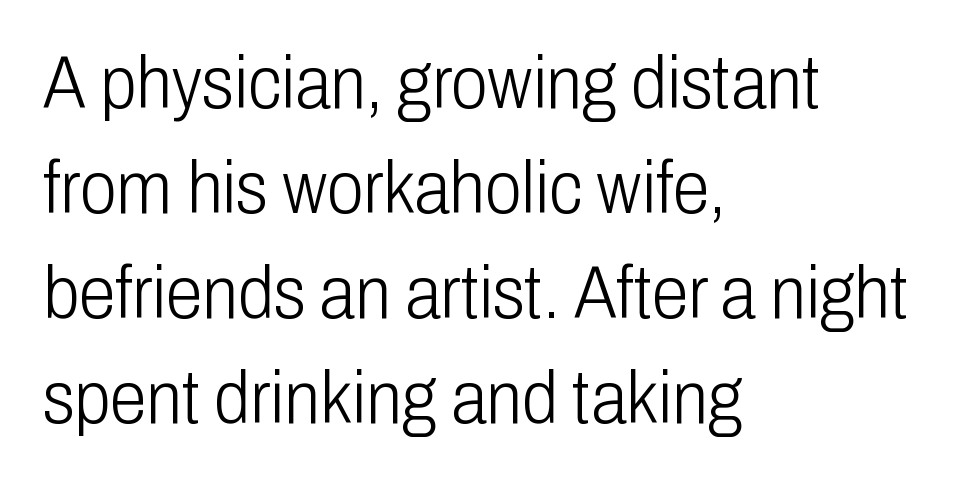
Q: Is the text bold? A: No.
Q: Is the text italic (slanted)? A: No, it is upright.
Q: Is the typeface a serif or a sans-serif typeface? A: Sans-serif.
Q: Is the text underlined? A: No.
Q: How is the paragraph aligned? A: Left-aligned.
Q: Is the spacing between letters normal or unusually wide? A: Normal.
Q: Is the spacing between lines tight, normal or loose? A: Normal.
Q: Width (condensed, normal, or wide)? A: Condensed.
Q: Stroke contrast? A: Low.
Q: x-height? A: Medium.
Q: Monospaced? A: No.
